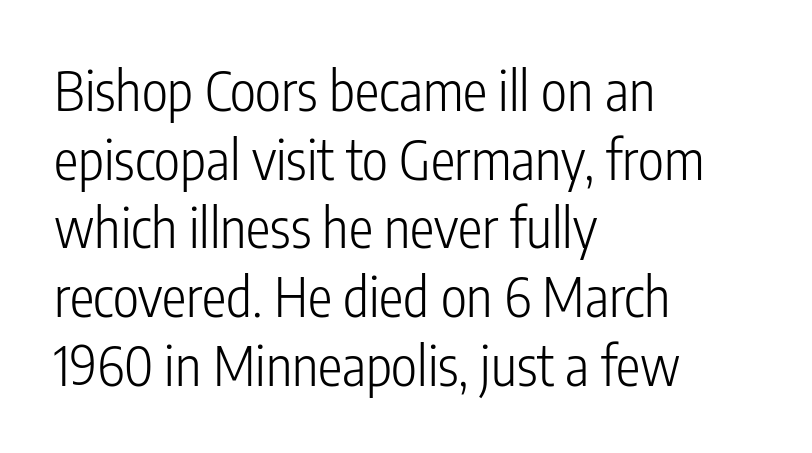
{"serif": "no", "italic": "no", "bold": "no", "weight": "light", "width": "condensed", "stroke_contrast": "low", "x_height": "medium", "monospaced": "no", "underline": "no", "align": "left", "line_spacing": "normal", "line_spacing_ratio": 1.25, "letter_spacing": "normal", "letter_spacing_em": 0.0, "glyph_px": 55}
